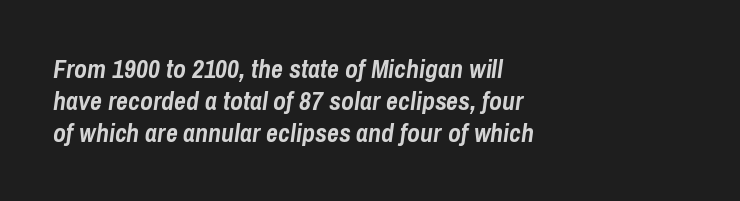
The strip under each line holds only bare page. Look at the tracking — it's just the regular setting, nothing added. Thick stems and heavy bowls — unmistakably bold. A classic flush-left, rag-right setting is used for this passage. Emphasis-style slanted type is in use.
